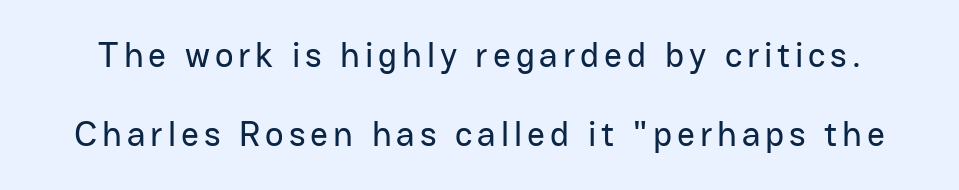
The image shows 35 px sans-serif type, upright; set loose line spacing (2.26x), not underlined; low stroke contrast and a medium x-height.
